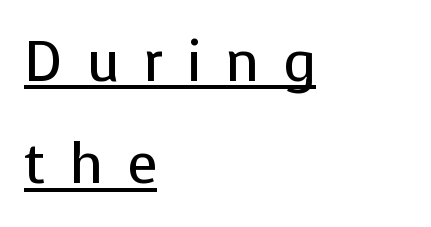
Q: Is the text bold? A: No.
Q: Is the text italic (slanted)? A: No, it is upright.
Q: Is the typeface a serif or a sans-serif typeface? A: Sans-serif.
Q: Is the text underlined? A: Yes.
Q: How is the paragraph aligned? A: Left-aligned.
Q: Is the spacing between letters normal or unusually wide? A: Unusually wide.
Q: Width (condensed, normal, or wide)? A: Normal.
Q: Stroke contrast? A: Low.
Q: x-height? A: Medium.
Q: Monospaced? A: No.
